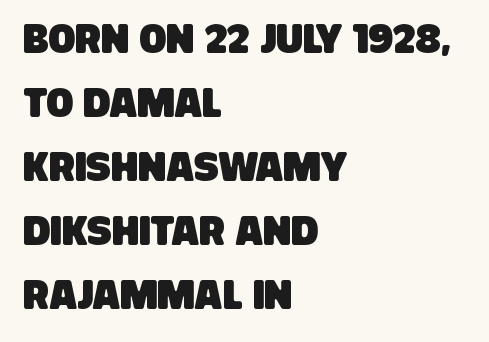
Q: Is the typeface a serif or a sans-serif typeface? A: Sans-serif.
Q: Is the text underlined? A: No.
Q: How is the paragraph aligned? A: Left-aligned.
Q: Is the spacing between letters normal or unusually wide? A: Normal.
Q: Is the spacing between lines tight, normal or loose? A: Normal.
Q: Width (condensed, normal, or wide)? A: Condensed.
Q: Stroke contrast? A: Low.
Q: x-height? A: Large.
Q: Monospaced? A: No.
